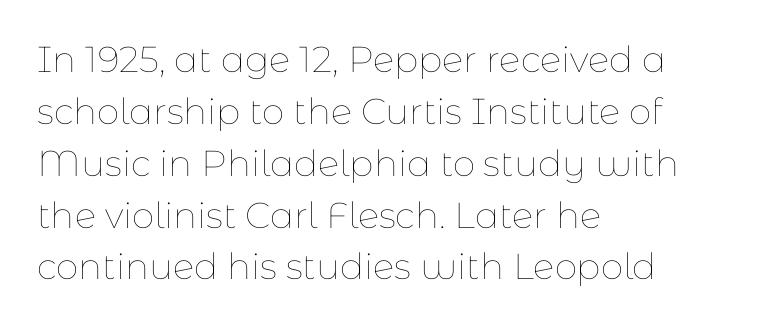
{"italic": "no", "bold": "no", "weight": "thin", "width": "normal", "stroke_contrast": "low", "x_height": "medium", "monospaced": "no", "underline": "no", "align": "left", "line_spacing": "normal", "line_spacing_ratio": 1.44, "letter_spacing": "normal", "letter_spacing_em": 0.0, "glyph_px": 36}
